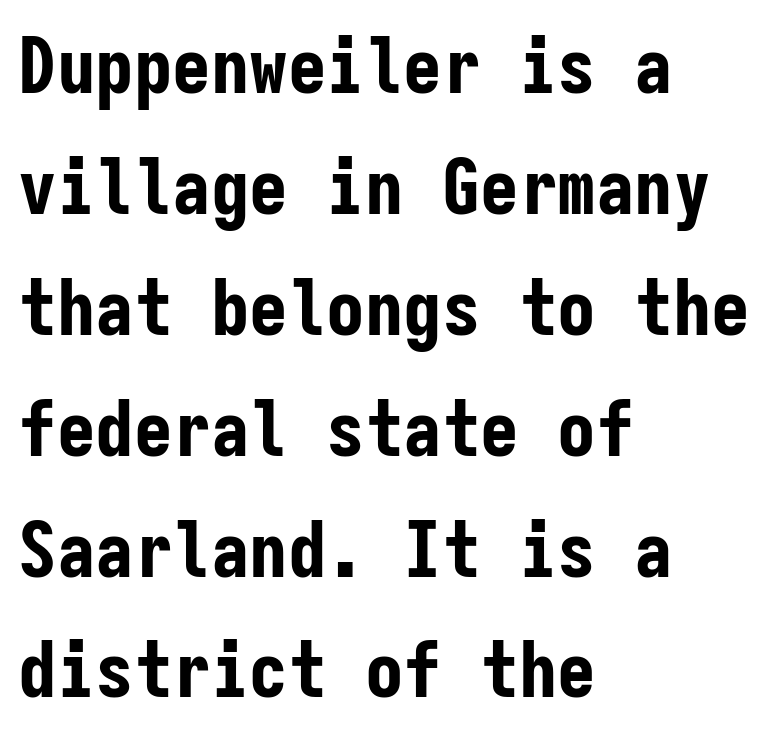
Q: Is the text bold? A: Yes.
Q: Is the text italic (slanted)? A: No, it is upright.
Q: Is the typeface a serif or a sans-serif typeface? A: Sans-serif.
Q: Is the text underlined? A: No.
Q: How is the paragraph aligned? A: Left-aligned.
Q: Is the spacing between letters normal or unusually wide? A: Normal.
Q: Is the spacing between lines tight, normal or loose? A: Normal.
Q: Width (condensed, normal, or wide)? A: Condensed.
Q: Stroke contrast? A: Low.
Q: x-height? A: Medium.
Q: Monospaced? A: Yes.
